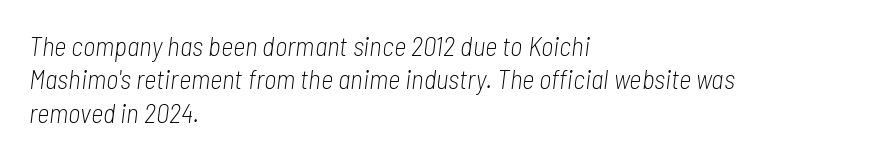
Q: Is the text bold? A: No.
Q: Is the text italic (slanted)? A: Yes, it leans right by about 7 degrees.
Q: Is the text underlined? A: No.
Q: How is the paragraph aligned? A: Left-aligned.
Q: Is the spacing between letters normal or unusually wide? A: Normal.
